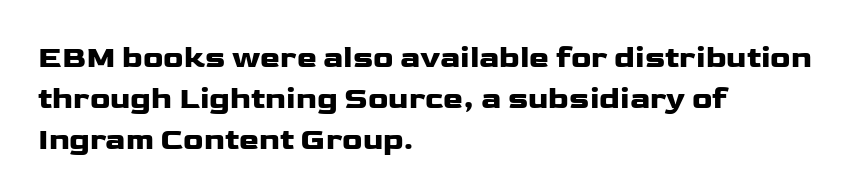
The image shows 30 px wide sans-serif type, upright; set left-aligned, normal line spacing (1.37x), normal letter spacing, not underlined; low stroke contrast and a medium x-height.
